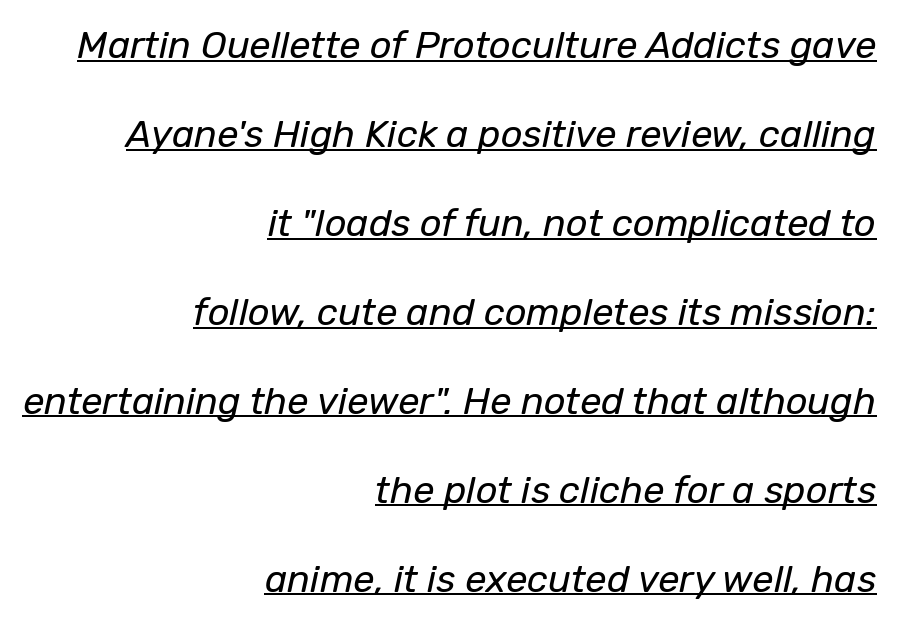
The image shows 38 px regular-weight type, italic (leaning right); set right-aligned, loose line spacing (2.34x), normal letter spacing, underlined; low stroke contrast and a medium x-height.
